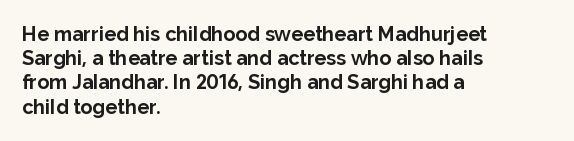
Descenders hang freely into open space. The paragraph has a hard left edge and a soft right edge. It's the straight-up-and-down kind of type. Observe the ordinary spacing: letters are neighbours, not strangers. Weight check: bold — yes, fully.
